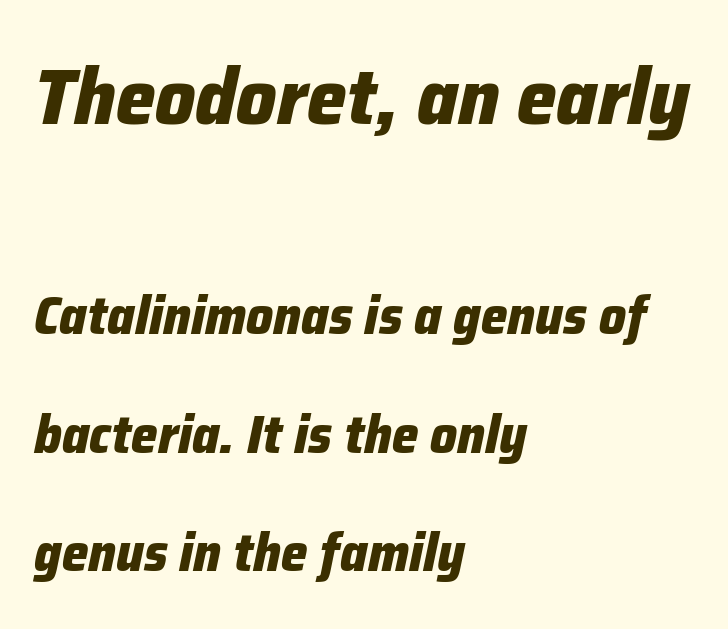
Q: Is the text bold? A: Yes.
Q: Is the text italic (slanted)? A: Yes, it leans right by about 12 degrees.
Q: Is the text underlined? A: No.
Q: How is the paragraph aligned? A: Left-aligned.
Q: Is the spacing between letters normal or unusually wide? A: Normal.
Q: Is the spacing between lines tight, normal or loose? A: Loose.
Q: Which block of text is set in a larger size, the first (top) or the second (bottom)? A: The first (top) one.
Q: Width (condensed, normal, or wide)? A: Normal.
Q: Stroke contrast? A: Low.
Q: x-height? A: Medium.
Q: Monospaced? A: No.
